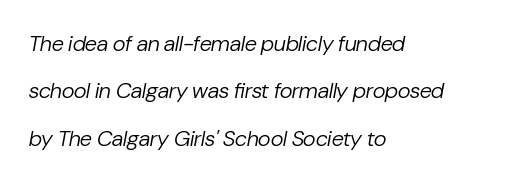
{"italic": "yes", "lean": "right", "slant_degrees": 10, "bold": "no", "underline": "no", "align": "left", "line_spacing": "loose", "line_spacing_ratio": 2.15, "letter_spacing": "normal", "letter_spacing_em": 0.0, "glyph_px": 22}
